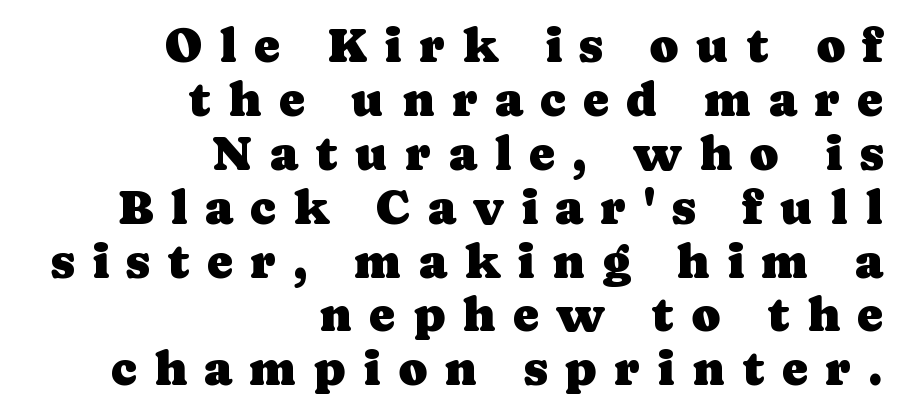
The area under the type is left untouched. The passage shown is typeset with a serif family. Character widths vary here, with narrow letters taking less room than wide ones. Compared with typical paragraphs, the rows here are closer together.
